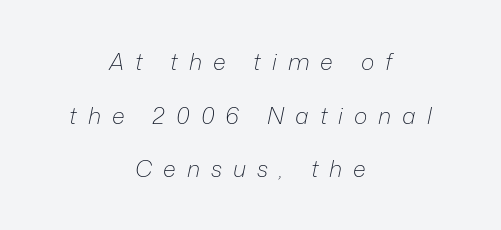
The gaps between neighbouring characters are conspicuously large. Rows of type keep a wide berth in the vertical direction. Stroke mass is kept to a normal reading level or below. Style check: oblique.
